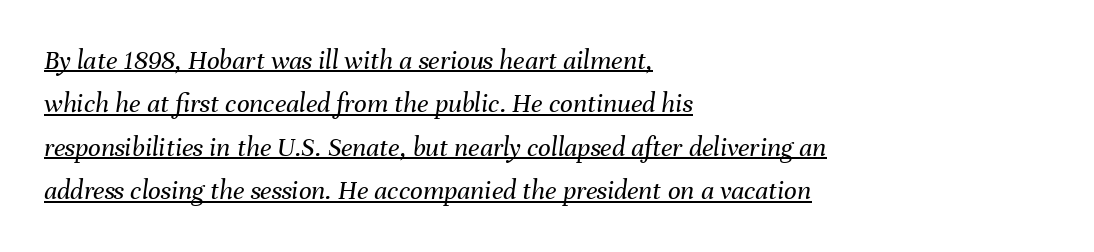
Q: Is the text bold? A: No.
Q: Is the text italic (slanted)? A: Yes, it leans right by about 8 degrees.
Q: Is the text underlined? A: Yes.
Q: How is the paragraph aligned? A: Left-aligned.
Q: Is the spacing between letters normal or unusually wide? A: Normal.
Q: Is the spacing between lines tight, normal or loose? A: Normal.
Q: Width (condensed, normal, or wide)? A: Normal.
Q: Stroke contrast? A: Medium.
Q: x-height? A: Medium.
Q: Monospaced? A: No.
